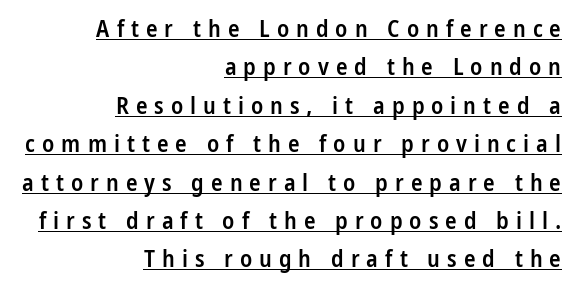
{"italic": "no", "bold": "semi", "underline": "yes", "align": "right", "line_spacing": "normal", "line_spacing_ratio": 1.6, "letter_spacing": "wide", "letter_spacing_em": 0.29, "glyph_px": 24}
